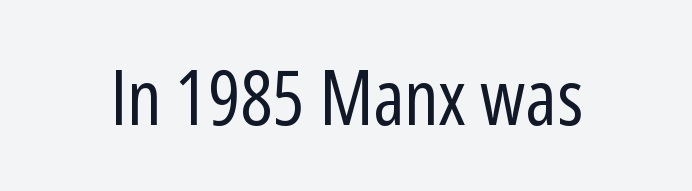
{"serif": "no", "italic": "no", "bold": "no", "weight": "regular", "width": "condensed", "stroke_contrast": "low", "x_height": "medium", "monospaced": "no", "underline": "no", "letter_spacing": "normal", "letter_spacing_em": 0.0, "glyph_px": 76}
